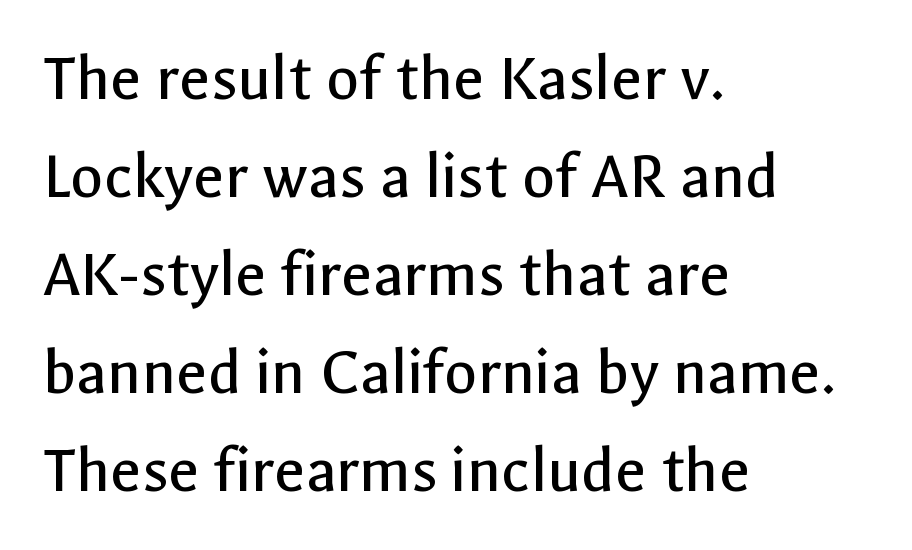
Q: Is the text bold? A: No.
Q: Is the text italic (slanted)? A: No, it is upright.
Q: Is the typeface a serif or a sans-serif typeface? A: Sans-serif.
Q: Is the text underlined? A: No.
Q: How is the paragraph aligned? A: Left-aligned.
Q: Is the spacing between letters normal or unusually wide? A: Normal.
Q: Is the spacing between lines tight, normal or loose? A: Normal.
Q: Width (condensed, normal, or wide)? A: Normal.
Q: x-height? A: Medium.
Q: Monospaced? A: No.
